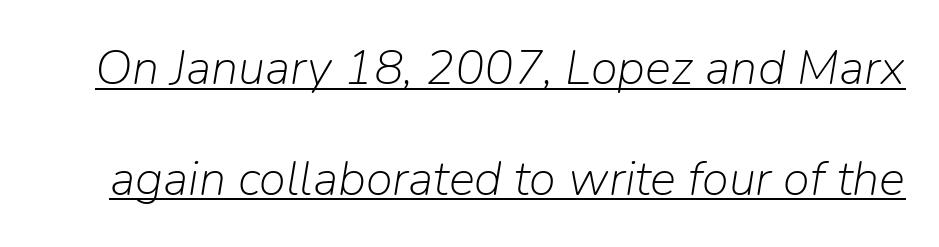
Q: Is the text bold? A: No.
Q: Is the text italic (slanted)? A: Yes, it leans right by about 9 degrees.
Q: Is the text underlined? A: Yes.
Q: Is the spacing between letters normal or unusually wide? A: Normal.
Q: Is the spacing between lines tight, normal or loose? A: Loose.
Q: Width (condensed, normal, or wide)? A: Normal.
Q: Stroke contrast? A: Low.
Q: x-height? A: Medium.
Q: Monospaced? A: No.
